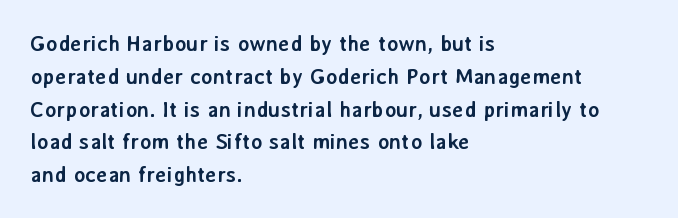
The image shows 22 px bold type, upright; set left-aligned, normal line spacing (1.49x), normal letter spacing, not underlined.
